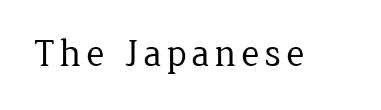
The image shows 39 px regular-weight serif type, upright; set not underlined; low stroke contrast and a medium x-height.
